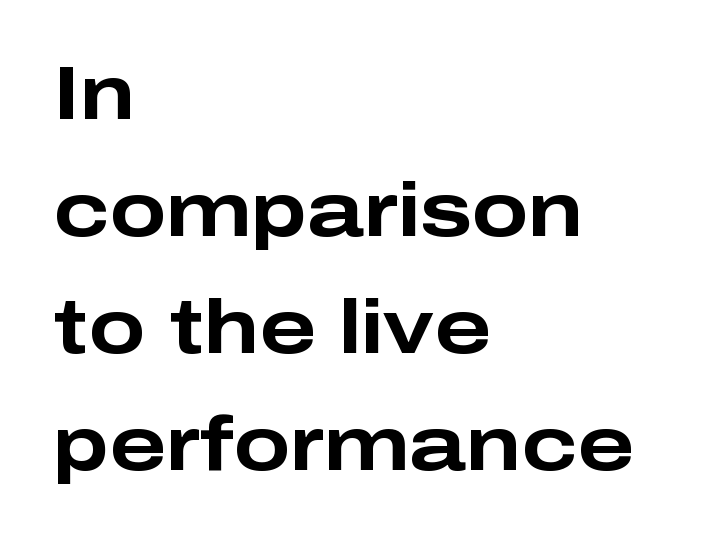
{"serif": "no", "italic": "no", "bold": "yes", "weight": "bold", "width": "wide", "stroke_contrast": "low", "x_height": "medium", "monospaced": "no", "underline": "no", "align": "left", "line_spacing": "normal", "line_spacing_ratio": 1.56, "letter_spacing": "normal", "letter_spacing_em": 0.0, "glyph_px": 75}
